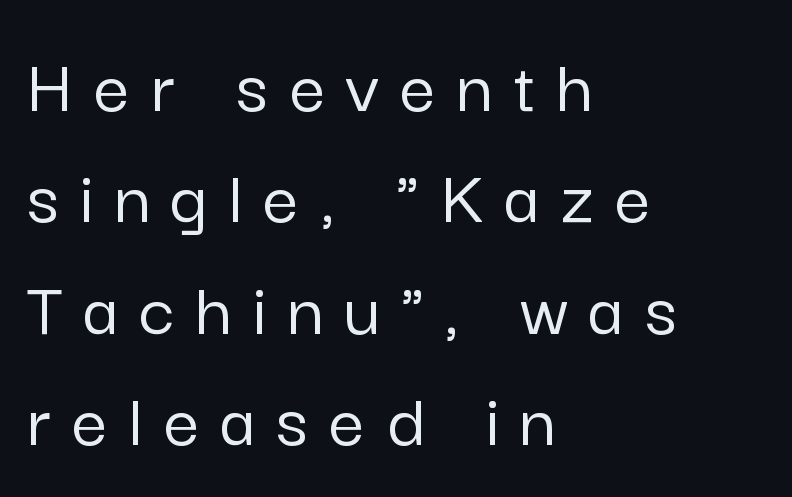
Q: Is the text italic (slanted)? A: No, it is upright.
Q: Is the typeface a serif or a sans-serif typeface? A: Sans-serif.
Q: Is the text underlined? A: No.
Q: How is the paragraph aligned? A: Left-aligned.
Q: Is the spacing between letters normal or unusually wide? A: Unusually wide.
Q: Is the spacing between lines tight, normal or loose? A: Normal.
Q: Width (condensed, normal, or wide)? A: Normal.
Q: Stroke contrast? A: Low.
Q: x-height? A: Medium.
Q: Monospaced? A: No.
